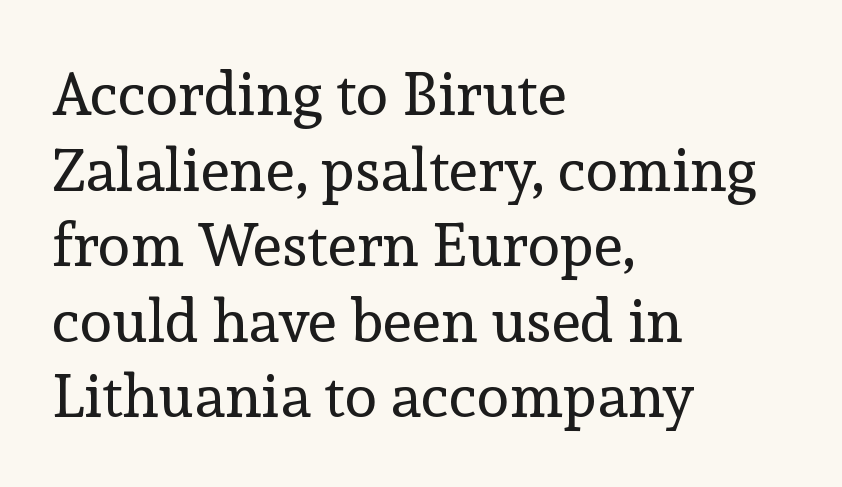
The image shows 60 px regular-weight serif type, upright; set left-aligned, normal line spacing (1.26x), normal letter spacing, not underlined; a medium x-height.
